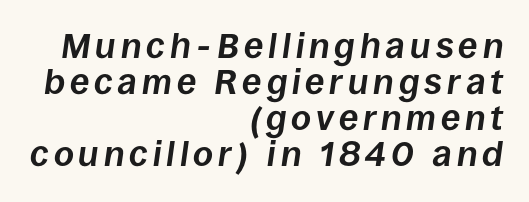
Quick note: interline space is minimal. Check the space under the baseline: it is left empty. Tall strokes in this sample are angled rather than plumb. Each letter keeps its own natural width here, so spacing adapts to shape. Is the block centered? No — it sits flush against the right margin.
